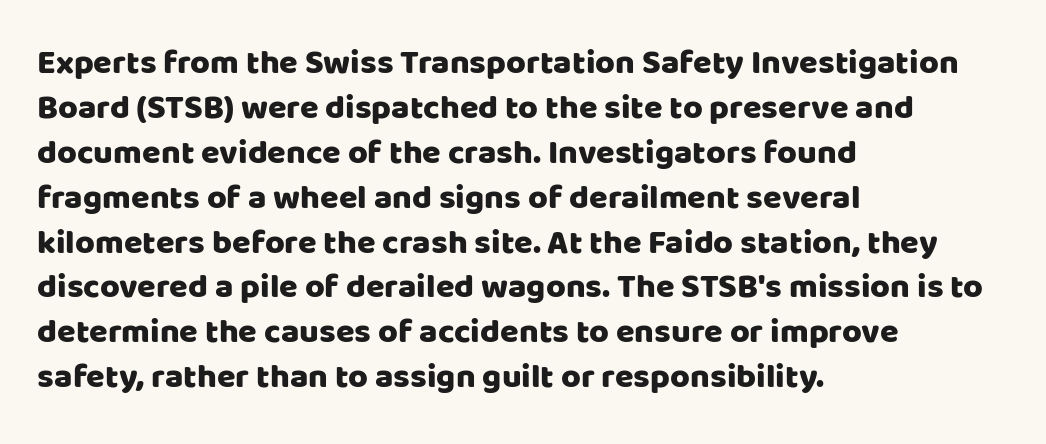
{"serif": "no", "italic": "no", "width": "normal", "stroke_contrast": "low", "x_height": "large", "monospaced": "no", "underline": "no", "align": "left", "line_spacing": "normal", "line_spacing_ratio": 1.32, "letter_spacing": "normal", "letter_spacing_em": 0.0, "glyph_px": 34}
